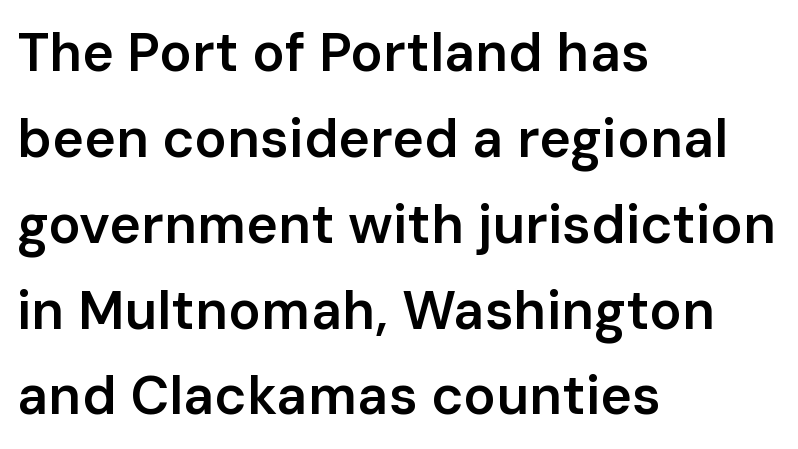
Q: Is the text bold? A: Semi-bold.
Q: Is the text italic (slanted)? A: No, it is upright.
Q: Is the typeface a serif or a sans-serif typeface? A: Sans-serif.
Q: Is the text underlined? A: No.
Q: How is the paragraph aligned? A: Left-aligned.
Q: Is the spacing between letters normal or unusually wide? A: Normal.
Q: Is the spacing between lines tight, normal or loose? A: Normal.
Q: Width (condensed, normal, or wide)? A: Normal.
Q: Stroke contrast? A: Low.
Q: x-height? A: Medium.
Q: Monospaced? A: No.
